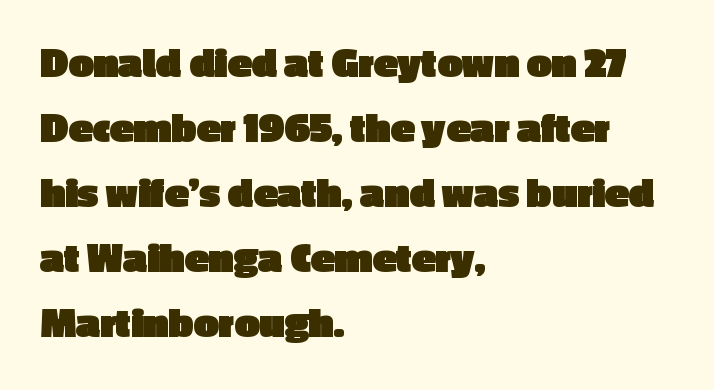
{"serif": "no", "italic": "no", "bold": "yes", "weight": "heavy", "width": "normal", "x_height": "medium", "monospaced": "no", "underline": "no", "align": "left", "line_spacing": "normal", "line_spacing_ratio": 1.48, "letter_spacing": "normal", "letter_spacing_em": 0.0, "glyph_px": 44}
